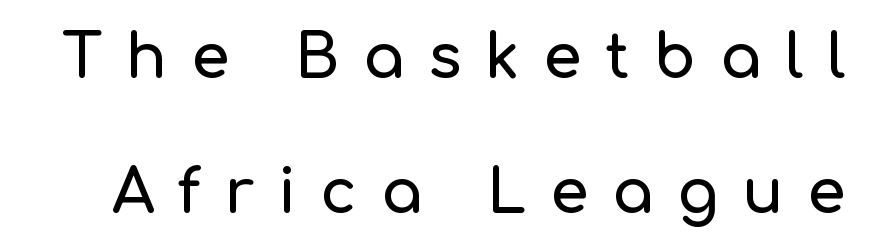
Q: Is the text italic (slanted)? A: No, it is upright.
Q: Is the typeface a serif or a sans-serif typeface? A: Sans-serif.
Q: Is the text underlined? A: No.
Q: Is the spacing between letters normal or unusually wide? A: Unusually wide.
Q: Is the spacing between lines tight, normal or loose? A: Loose.
Q: Width (condensed, normal, or wide)? A: Normal.
Q: Stroke contrast? A: Low.
Q: x-height? A: Medium.
Q: Monospaced? A: No.
